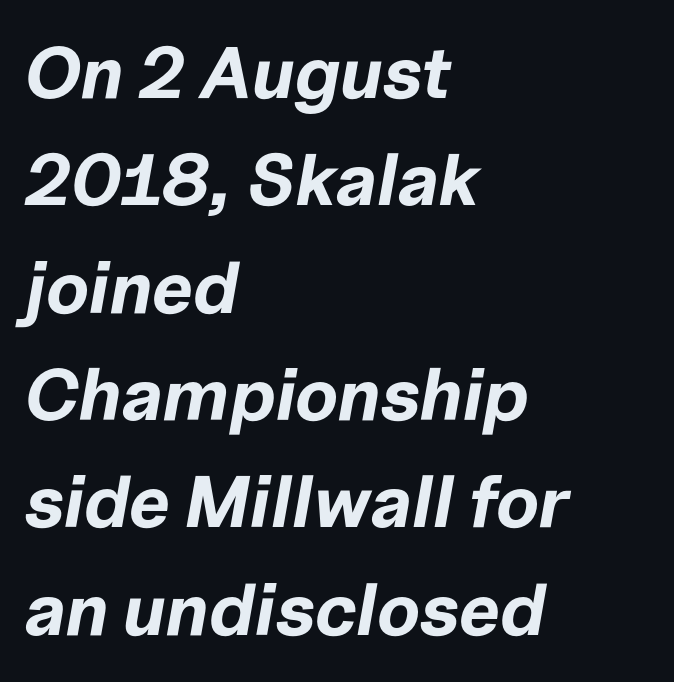
The strip under each line holds only bare page. Tall strokes in this sample are angled rather than plumb. Looks like regular typesetting: each glyph gets only the width it needs. Caption: standard tracking, unaltered. Teacher's note: observe the even left margin — that is flush-left alignment. Successive baselines arrive at the customary interval.
